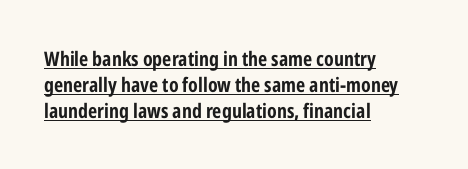
Q: Is the text bold? A: Yes.
Q: Is the text italic (slanted)? A: No, it is upright.
Q: Is the text underlined? A: Yes.
Q: How is the paragraph aligned? A: Left-aligned.
Q: Is the spacing between letters normal or unusually wide? A: Normal.
Q: Is the spacing between lines tight, normal or loose? A: Normal.
